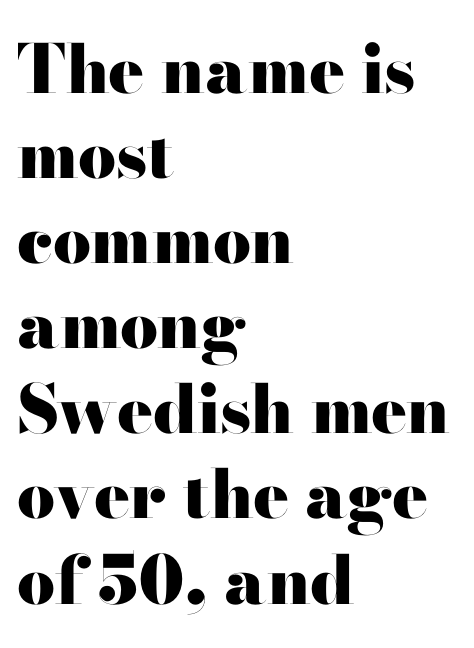
Words float on clear page, feet unadorned. Every row of glyphs begins at an identical x-position on the left. You could not count columns in this text — the font is proportionally spaced. The type sits square on the baseline with zero lean.
